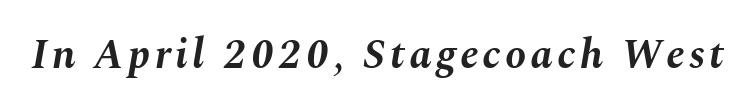
Q: Is the text bold? A: Yes.
Q: Is the text italic (slanted)? A: Yes, it leans right by about 10 degrees.
Q: Is the text underlined? A: No.
Q: Width (condensed, normal, or wide)? A: Normal.
Q: Stroke contrast? A: Medium.
Q: x-height? A: Medium.
Q: Monospaced? A: No.
